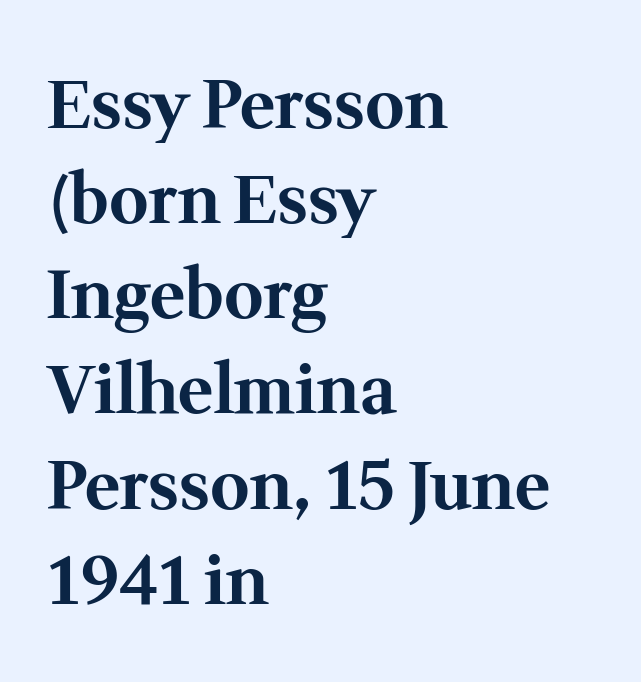
Descenders are the only things crossing below the line. Think of a printed novel: that variable character pitch is what you see here. The rendering uses a bold face; every stroke is thick and dark. Compared with typical body copy, the letter spacing here is the same.
